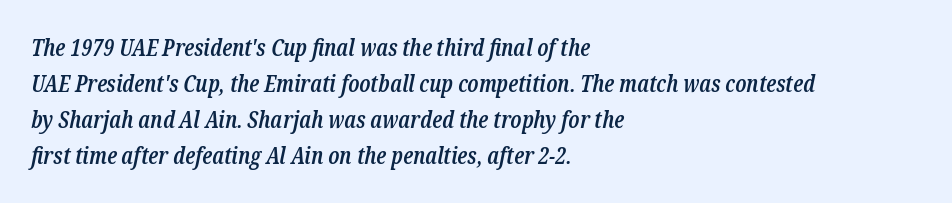
{"italic": "yes", "lean": "right", "slant_degrees": 12, "bold": "semi", "underline": "no", "align": "left", "line_spacing": "normal", "line_spacing_ratio": 1.57, "letter_spacing": "normal", "letter_spacing_em": 0.0, "glyph_px": 23}
